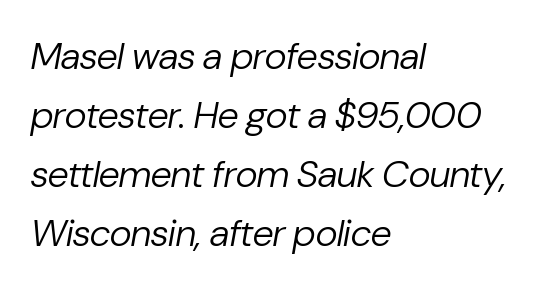
{"italic": "yes", "lean": "right", "slant_degrees": 10, "bold": "no", "weight": "regular", "width": "normal", "stroke_contrast": "low", "x_height": "medium", "monospaced": "no", "underline": "no", "align": "left", "line_spacing": "normal", "line_spacing_ratio": 1.55, "letter_spacing": "normal", "letter_spacing_em": 0.0, "glyph_px": 38}
